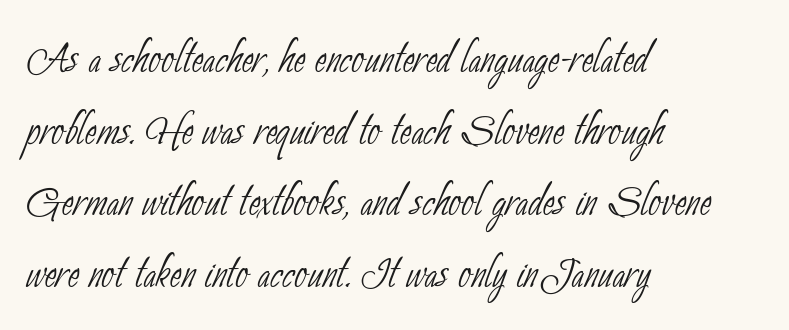
Q: Is the text bold? A: No.
Q: Is the typeface a serif or a sans-serif typeface? A: Sans-serif.
Q: Is the text underlined? A: No.
Q: How is the paragraph aligned? A: Left-aligned.
Q: Is the spacing between letters normal or unusually wide? A: Normal.
Q: Is the spacing between lines tight, normal or loose? A: Normal.
Q: Width (condensed, normal, or wide)? A: Condensed.
Q: Stroke contrast? A: Low.
Q: x-height? A: Small.
Q: Monospaced? A: No.
